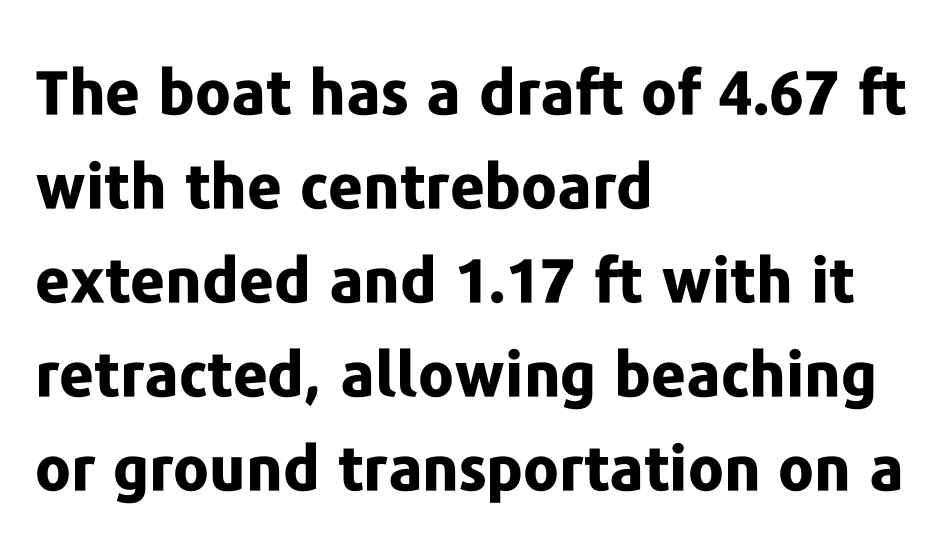
{"serif": "no", "italic": "no", "bold": "yes", "weight": "bold", "width": "normal", "stroke_contrast": "low", "x_height": "medium", "monospaced": "no", "underline": "no", "align": "left", "line_spacing": "normal", "line_spacing_ratio": 1.54, "letter_spacing": "normal", "letter_spacing_em": 0.0, "glyph_px": 61}
